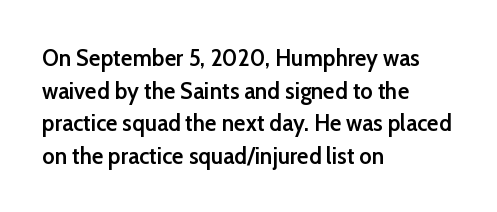
The image shows 24 px text type, upright; set left-aligned, normal line spacing (1.36x), normal letter spacing, not underlined.
